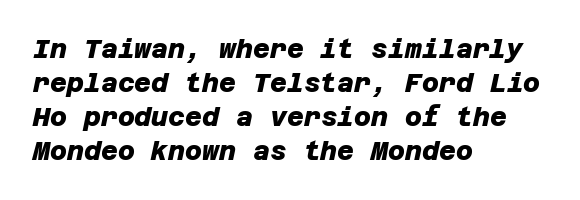
Q: Is the text bold? A: Yes.
Q: Is the text underlined? A: No.
Q: How is the paragraph aligned? A: Left-aligned.
Q: Is the spacing between letters normal or unusually wide? A: Normal.
Q: Is the spacing between lines tight, normal or loose? A: Normal.
